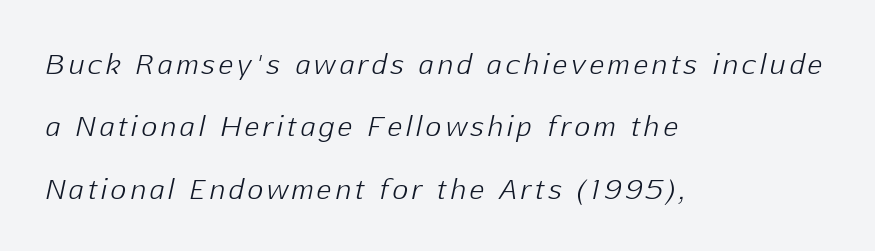
{"italic": "yes", "lean": "right", "slant_degrees": 12, "bold": "no", "underline": "no", "align": "left", "line_spacing": "loose", "line_spacing_ratio": 2.31, "glyph_px": 27}
